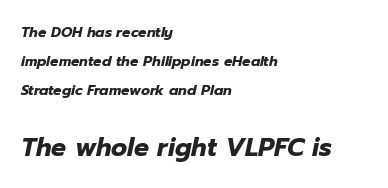
In this sample the second text group is rendered at the bigger scale. The baseline area is clear. Pretty heavy lettering here — definitely bold. Which margin do the lines hug? The left one — the right edge is uneven. Each new line begins a long way beneath the previous one.
